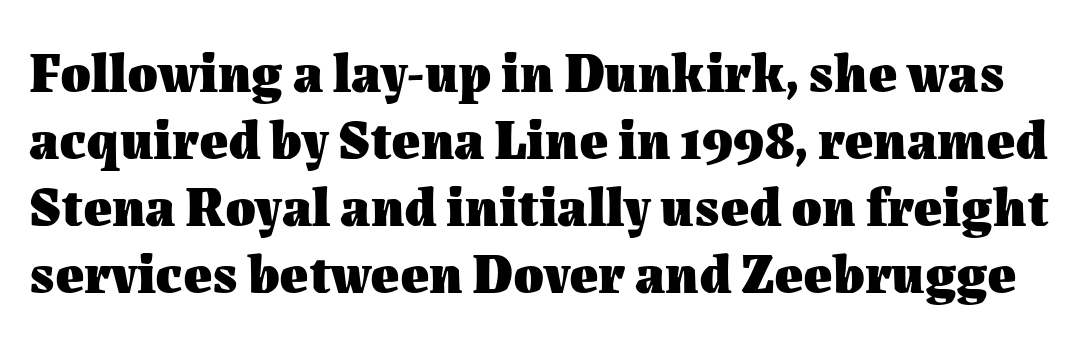
The image shows 55 px heavy type, upright; set line spacing 1.22x, normal letter spacing, not underlined; medium stroke contrast and a medium x-height.
